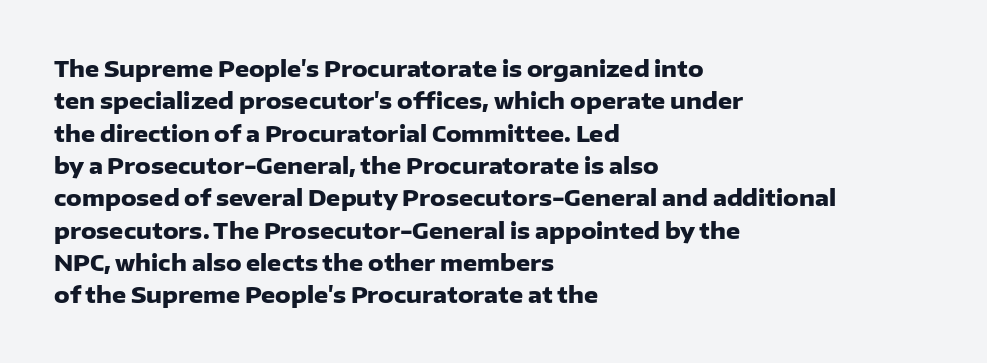
{"italic": "no", "bold": "yes", "underline": "no", "align": "left", "line_spacing": "normal", "line_spacing_ratio": 1.47, "letter_spacing": "normal", "letter_spacing_em": 0.0, "glyph_px": 22}
